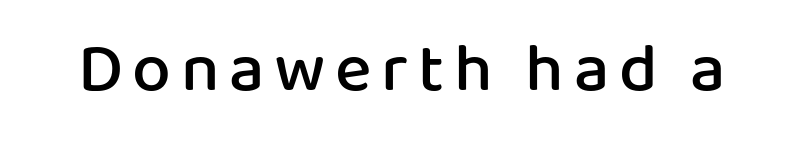
Are there feet on the stems? There aren't — it's a sans. These lines are rendered in a variable-pitch font. The space beneath each line is pristine and unruled. The typography opts for an upright posture over an oblique one. How heavy is the stroke? Medium-heavy — a semibold, shy of bold.
